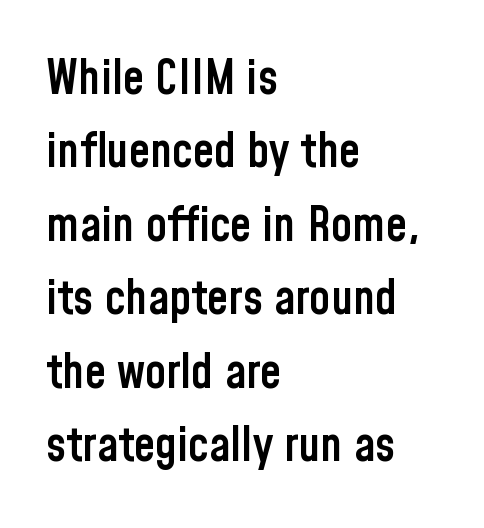
{"serif": "no", "italic": "no", "bold": "semi", "weight": "semibold", "width": "condensed", "stroke_contrast": "low", "x_height": "medium", "monospaced": "no", "underline": "no", "align": "left", "line_spacing": "normal", "line_spacing_ratio": 1.53, "letter_spacing": "normal", "letter_spacing_em": 0.0, "glyph_px": 48}
